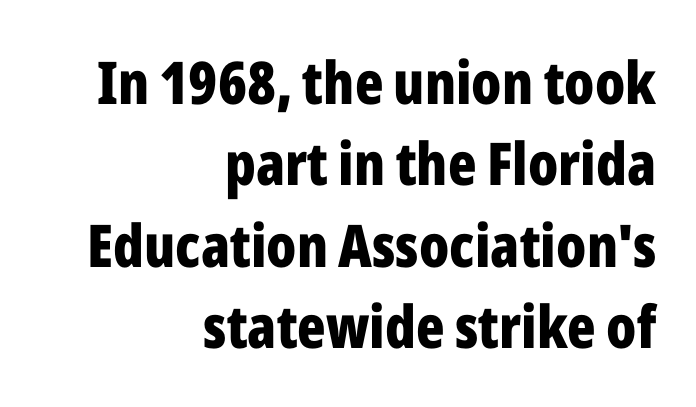
{"serif": "no", "italic": "no", "bold": "yes", "weight": "bold", "width": "condensed", "stroke_contrast": "low", "x_height": "medium", "monospaced": "no", "underline": "no", "align": "right", "line_spacing": "normal", "line_spacing_ratio": 1.38, "letter_spacing": "normal", "letter_spacing_em": 0.0, "glyph_px": 59}
